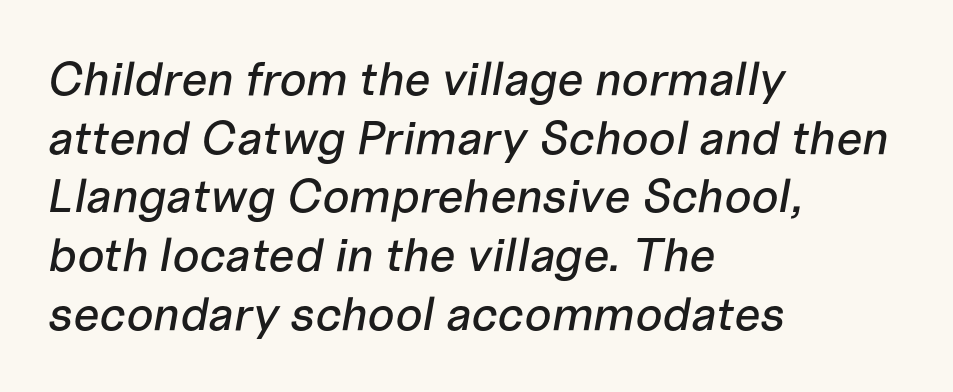
Look at the tracking — it's just the regular setting, nothing added. All the whitespace from short lines collects on the right. This sample has the flowing, uneven cadence of proportional lettering. Leading: standard.
